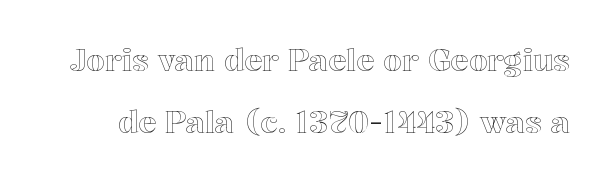
The image shows 30 px text type, upright; set loose line spacing (2.06x), normal letter spacing, not underlined; a medium x-height.
